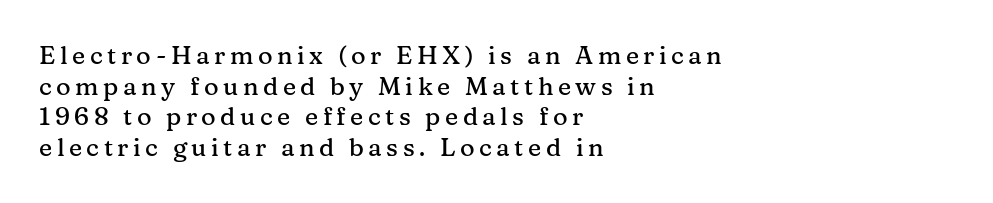
Q: Is the text italic (slanted)? A: No, it is upright.
Q: Is the text underlined? A: No.
Q: How is the paragraph aligned? A: Left-aligned.
